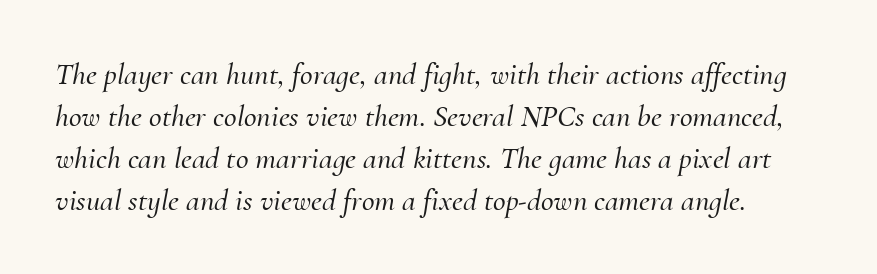
Q: Is the text italic (slanted)? A: Yes, it leans right by about 10 degrees.
Q: Is the typeface a serif or a sans-serif typeface? A: Serif.
Q: Is the text underlined? A: No.
Q: Is the spacing between letters normal or unusually wide? A: Normal.
Q: Is the spacing between lines tight, normal or loose? A: Normal.
Q: Width (condensed, normal, or wide)? A: Normal.
Q: Stroke contrast? A: Medium.
Q: x-height? A: Small.
Q: Monospaced? A: No.
